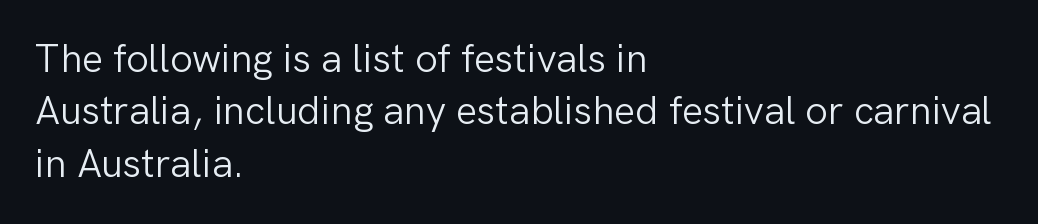
Is the block centered? No — it sits flush against the left margin. Varying glyph widths throughout — classic text-font behaviour. Counters stay open thanks to moderate or lighter strokes. Regular leading. No extra tracking has been applied to these lines.
